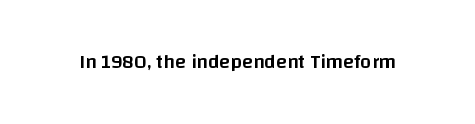
Q: Is the text bold? A: Semi-bold.
Q: Is the text italic (slanted)? A: No, it is upright.
Q: Is the text underlined? A: No.
Q: Is the spacing between letters normal or unusually wide? A: Normal.
